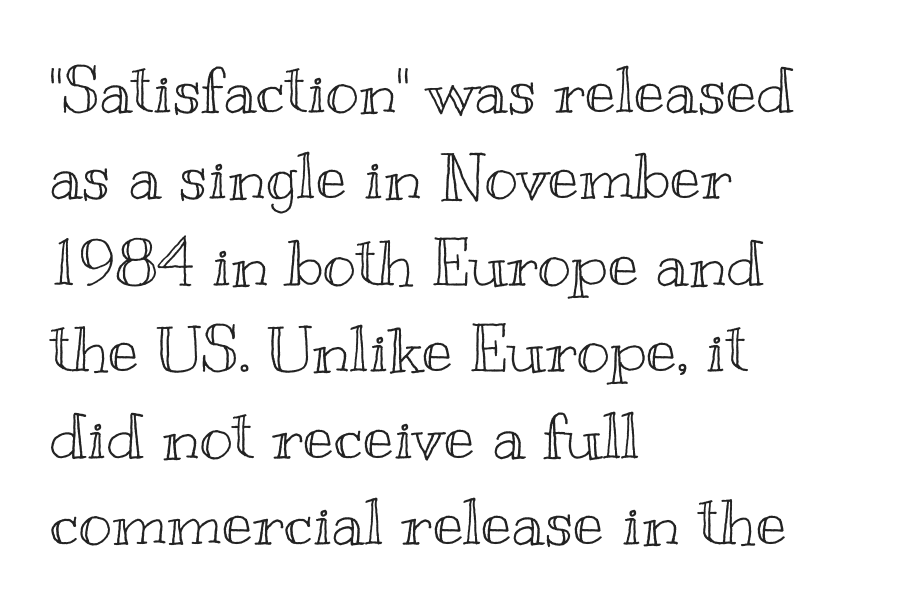
{"italic": "no", "width": "wide", "x_height": "small", "monospaced": "no", "underline": "no", "align": "left", "line_spacing": "normal", "line_spacing_ratio": 1.35, "letter_spacing": "normal", "letter_spacing_em": 0.0, "glyph_px": 64}
